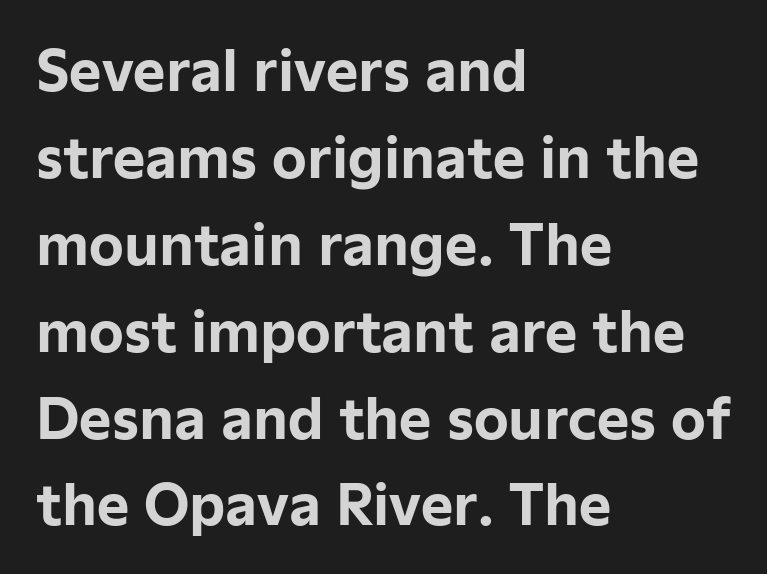
The image shows 55 px bold sans-serif type, upright; set left-aligned, normal line spacing (1.58x), normal letter spacing, not underlined; low stroke contrast and a medium x-height.
